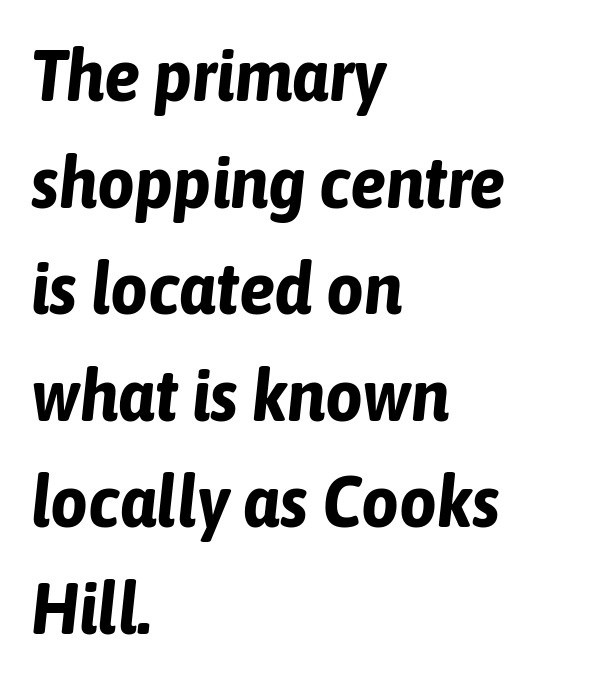
{"italic": "yes", "lean": "right", "slant_degrees": 6, "bold": "yes", "weight": "bold", "width": "condensed", "stroke_contrast": "low", "x_height": "medium", "monospaced": "no", "underline": "no", "align": "left", "line_spacing": "normal", "line_spacing_ratio": 1.46, "letter_spacing": "normal", "letter_spacing_em": 0.0, "glyph_px": 73}
